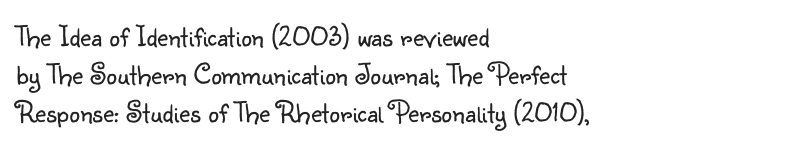
Q: Is the text bold? A: No.
Q: Is the text italic (slanted)? A: No, it is upright.
Q: Is the typeface a serif or a sans-serif typeface? A: Sans-serif.
Q: Is the text underlined? A: No.
Q: How is the paragraph aligned? A: Left-aligned.
Q: Is the spacing between letters normal or unusually wide? A: Normal.
Q: Is the spacing between lines tight, normal or loose? A: Normal.
Q: Width (condensed, normal, or wide)? A: Normal.
Q: Stroke contrast? A: Low.
Q: x-height? A: Small.
Q: Monospaced? A: No.
